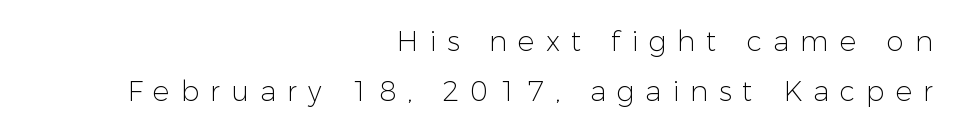
This rendering employs a face without finishing strokes, i.e., a sans-serif. Is this a fixed-width face? No — the glyphs have proportional, varying widths. Tracking value appears strongly positive — letters spread wide. Clear beneath every line of the passage. Ascenders rise straight up at ninety degrees. Weight: in the light-to-regular range.
